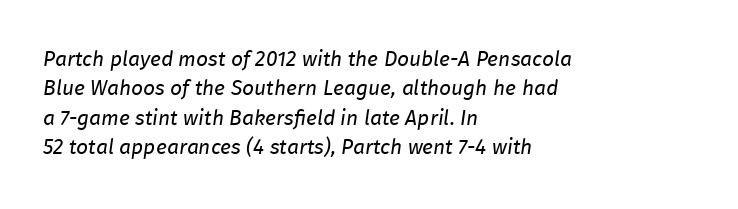
The image shows 21 px text type, italic (leaning right); set left-aligned, normal line spacing (1.4x), normal letter spacing, not underlined.
